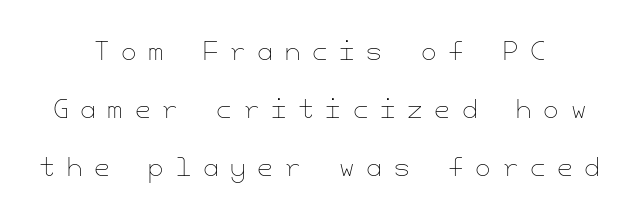
Both edges are ragged and mirror each other, which tells us the setting is centered. Words appear elongated and porous because spacing is wide. Rendered with straight, roman letterforms. Stem width sits at or under what a default text font uses. Check under the words: just untouched page.
